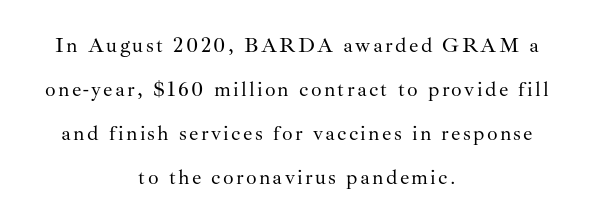
The image shows 21 px text type, upright; set centered, loose line spacing (2.1x), not underlined.
